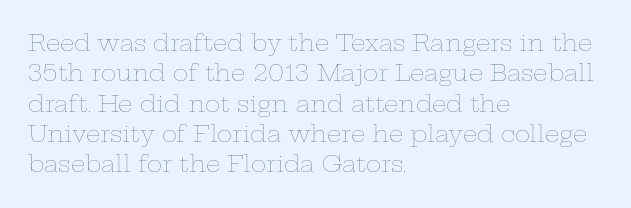
The image shows 23 px text type, upright; set left-aligned, normal line spacing (1.32x), normal letter spacing, not underlined.
